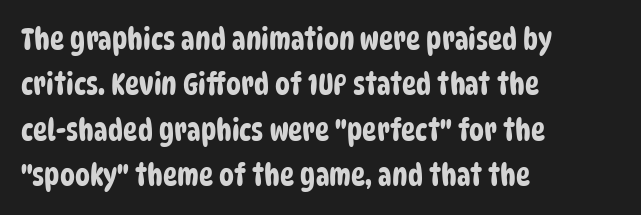
The passage shown is typed in a proportional face where columns would drift. The baseline area is clear. The rag falls on the right side of this text block. Compared with typical body copy, the letter spacing here is the same. Evenly set lines give the paragraph a standard silhouette. The font family rendered here belongs to the sans-serif group.
